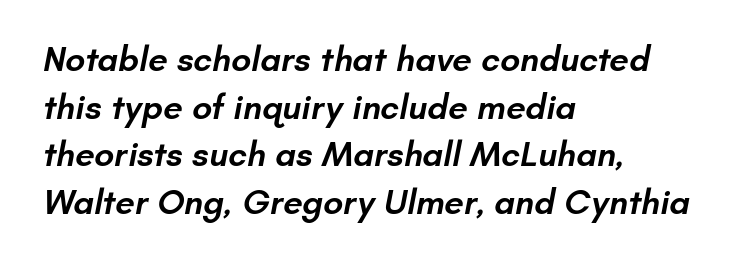
{"serif": "no", "bold": "semi", "weight": "semibold", "width": "normal", "stroke_contrast": "low", "x_height": "small", "monospaced": "no", "underline": "no", "align": "left", "line_spacing": "normal", "line_spacing_ratio": 1.36, "letter_spacing": "normal", "letter_spacing_em": 0.0, "glyph_px": 35}
